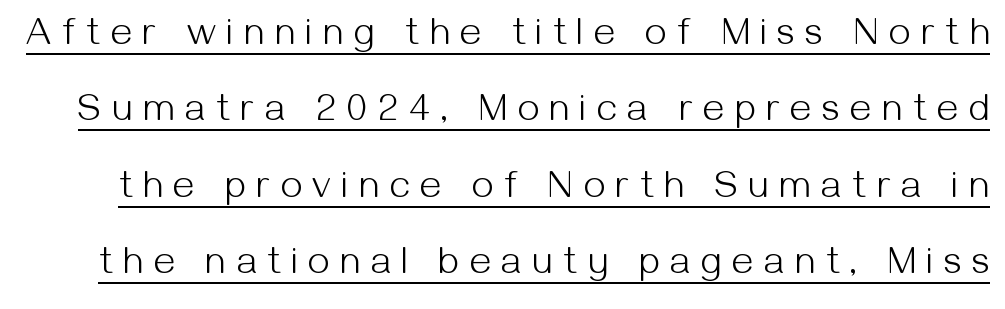
{"serif": "no", "italic": "no", "bold": "no", "weight": "light", "width": "normal", "stroke_contrast": "medium", "x_height": "medium", "monospaced": "no", "underline": "yes", "line_spacing": "loose", "line_spacing_ratio": 2.01, "letter_spacing": "wide", "letter_spacing_em": 0.29, "glyph_px": 38}
